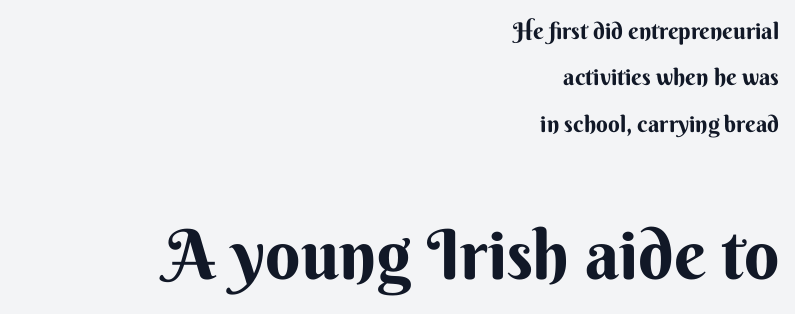
{"serif": "no", "italic": "no", "bold": "yes", "weight": "bold", "width": "normal", "stroke_contrast": "medium", "x_height": "small", "monospaced": "no", "underline": "no", "align": "right", "line_spacing": "loose", "line_spacing_ratio": 2.02, "letter_spacing": "normal", "letter_spacing_em": 0.0, "larger_block": "second", "size_ratio": 3.0, "glyph_px": 69}
